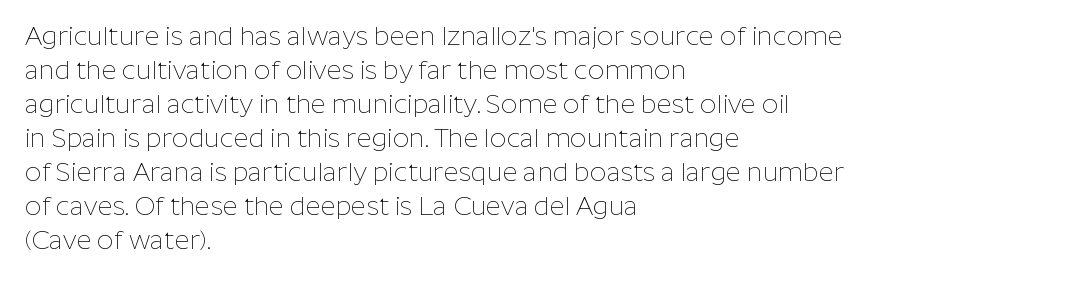
Q: Is the text bold? A: No.
Q: Is the text italic (slanted)? A: No, it is upright.
Q: Is the text underlined? A: No.
Q: How is the paragraph aligned? A: Left-aligned.
Q: Is the spacing between letters normal or unusually wide? A: Normal.
Q: Is the spacing between lines tight, normal or loose? A: Normal.
